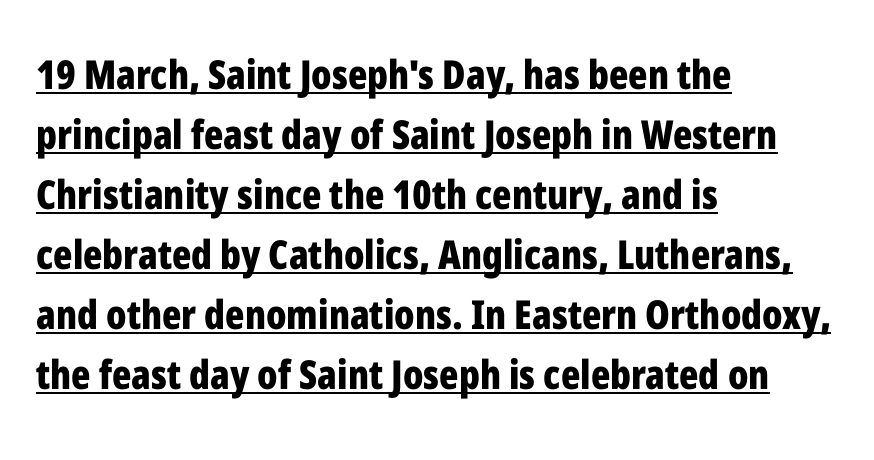
{"serif": "no", "italic": "no", "bold": "yes", "weight": "bold", "width": "condensed", "stroke_contrast": "low", "x_height": "medium", "monospaced": "no", "underline": "yes", "align": "left", "line_spacing": "normal", "line_spacing_ratio": 1.5, "letter_spacing": "normal", "letter_spacing_em": 0.0, "glyph_px": 40}
